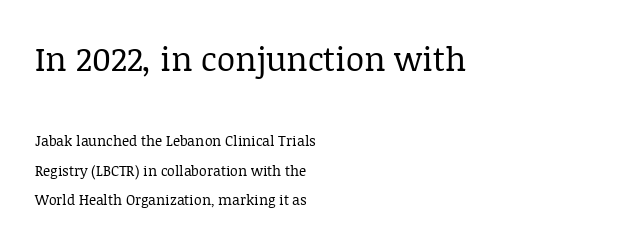
Q: Is the text bold? A: No.
Q: Is the text italic (slanted)? A: No, it is upright.
Q: Is the typeface a serif or a sans-serif typeface? A: Serif.
Q: Is the text underlined? A: No.
Q: How is the paragraph aligned? A: Left-aligned.
Q: Is the spacing between letters normal or unusually wide? A: Normal.
Q: Is the spacing between lines tight, normal or loose? A: Loose.
Q: Which block of text is set in a larger size, the first (top) or the second (bottom)? A: The first (top) one.
Q: Width (condensed, normal, or wide)? A: Normal.
Q: Stroke contrast? A: Low.
Q: x-height? A: Large.
Q: Monospaced? A: No.
